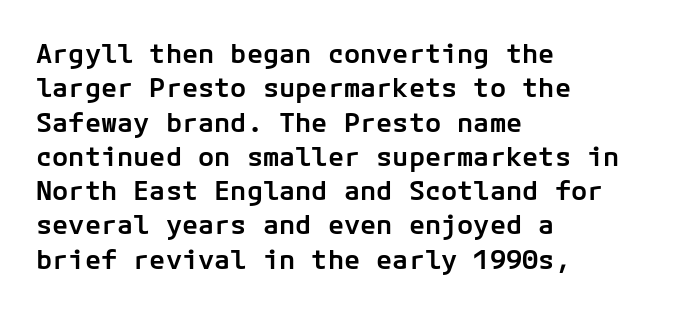
{"italic": "no", "bold": "semi", "underline": "no", "align": "left", "line_spacing": "normal", "line_spacing_ratio": 1.27, "letter_spacing": "normal", "letter_spacing_em": 0.0, "glyph_px": 27}
